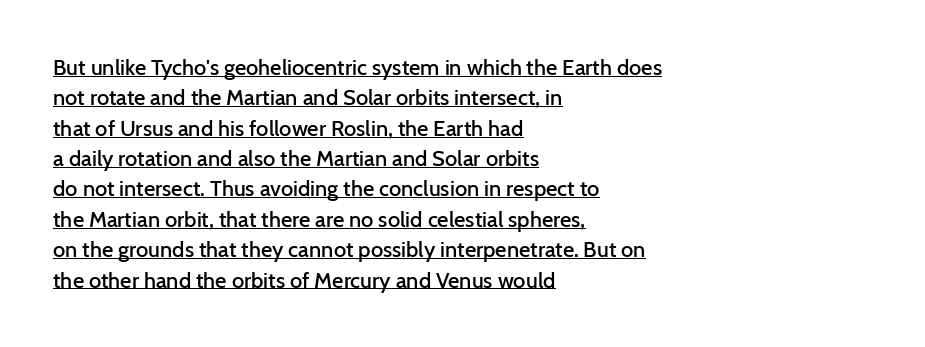
Q: Is the text bold? A: Semi-bold.
Q: Is the text italic (slanted)? A: No, it is upright.
Q: Is the text underlined? A: Yes.
Q: How is the paragraph aligned? A: Left-aligned.
Q: Is the spacing between letters normal or unusually wide? A: Normal.
Q: Is the spacing between lines tight, normal or loose? A: Normal.
